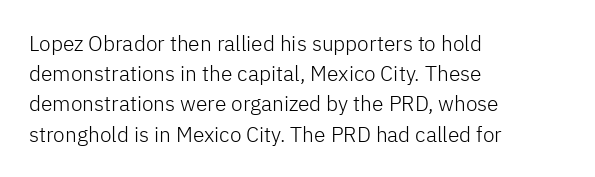
Q: Is the text bold? A: No.
Q: Is the text italic (slanted)? A: No, it is upright.
Q: Is the text underlined? A: No.
Q: How is the paragraph aligned? A: Left-aligned.
Q: Is the spacing between letters normal or unusually wide? A: Normal.
Q: Is the spacing between lines tight, normal or loose? A: Normal.
